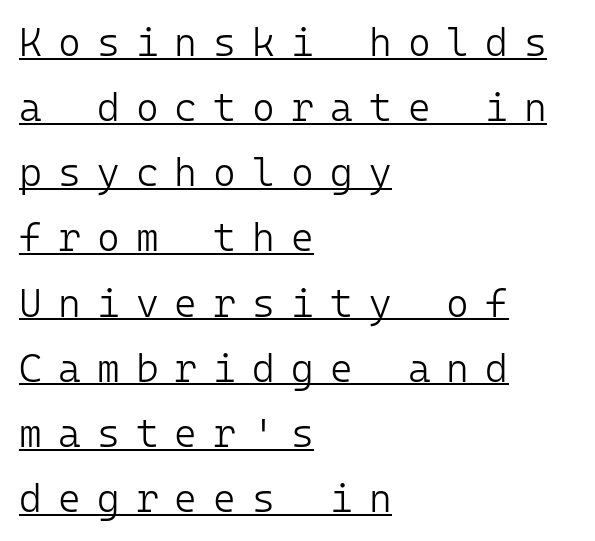
When letters stand straight like this, we call the style roman or upright. Substantial extra tracking has been applied to these lines. Stroke terminals: plain, sans-serif. Nothing heavy about these letters — not bold at all. The text block is weighted toward the left margin, trailing off unevenly rightward. Students, observe: this is what conventionally led text looks like.
